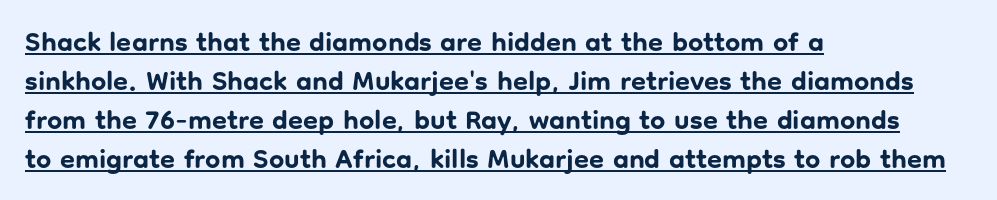
The letters stand straight up with perfectly vertical stems. The characters look thick and weighty, a clear bold. Rows of type keep a routine distance in the vertical direction. The face used here appears with an underline applied. Look at the tracking — it's just the regular setting, nothing added.
